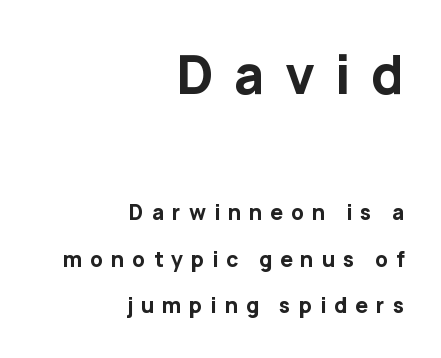
Q: Is the text bold? A: Yes.
Q: Is the text italic (slanted)? A: No, it is upright.
Q: Is the typeface a serif or a sans-serif typeface? A: Sans-serif.
Q: Is the text underlined? A: No.
Q: How is the paragraph aligned? A: Right-aligned.
Q: Is the spacing between letters normal or unusually wide? A: Unusually wide.
Q: Is the spacing between lines tight, normal or loose? A: Loose.
Q: Which block of text is set in a larger size, the first (top) or the second (bottom)? A: The first (top) one.
Q: Width (condensed, normal, or wide)? A: Normal.
Q: Stroke contrast? A: Low.
Q: x-height? A: Medium.
Q: Monospaced? A: No.
